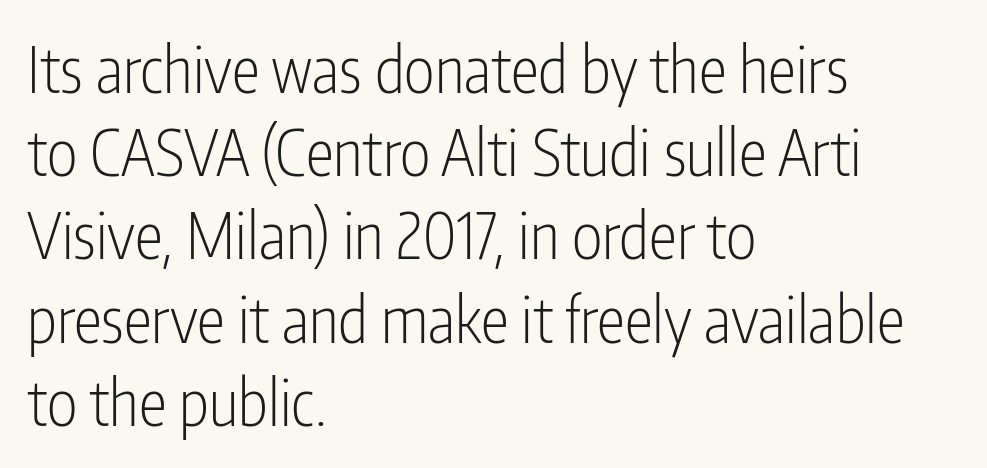
The image shows 64 px light, condensed sans-serif type, upright; set left-aligned, normal line spacing (1.3x), normal letter spacing, not underlined; low stroke contrast and a medium x-height.
